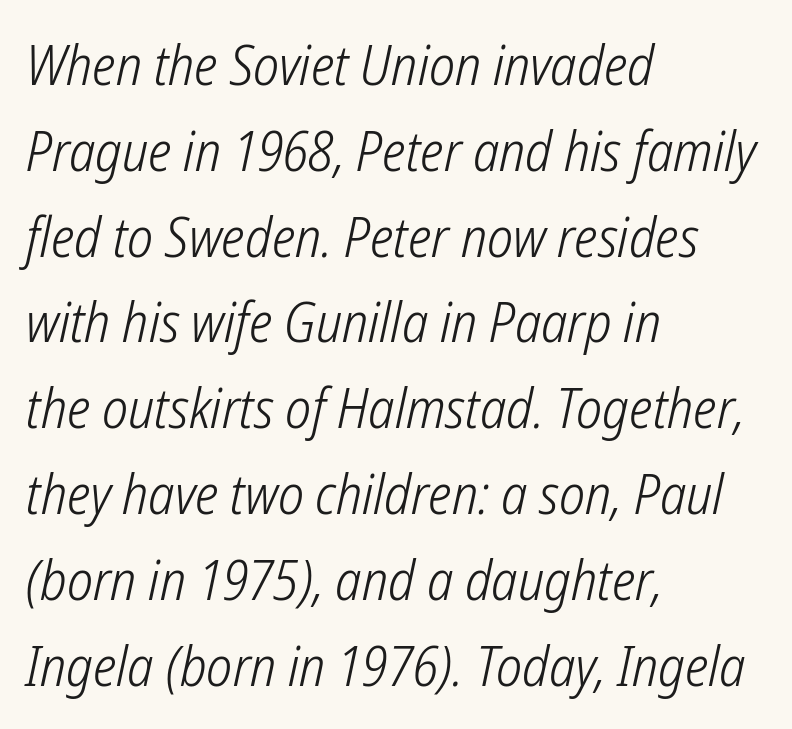
Q: Is the text bold? A: No.
Q: Is the typeface a serif or a sans-serif typeface? A: Sans-serif.
Q: Is the text underlined? A: No.
Q: How is the paragraph aligned? A: Left-aligned.
Q: Is the spacing between letters normal or unusually wide? A: Normal.
Q: Is the spacing between lines tight, normal or loose? A: Normal.
Q: Width (condensed, normal, or wide)? A: Condensed.
Q: Stroke contrast? A: Low.
Q: x-height? A: Medium.
Q: Monospaced? A: No.
